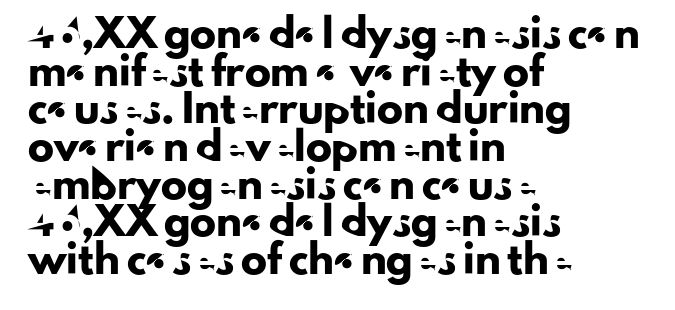
{"italic": "no", "underline": "no", "align": "left", "line_spacing": "normal", "line_spacing_ratio": 1.45, "letter_spacing": "normal", "letter_spacing_em": 0.0, "glyph_px": 26}
